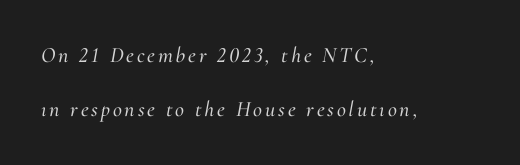
Q: Is the text italic (slanted)? A: Yes, it leans right by about 10 degrees.
Q: Is the text underlined? A: No.
Q: How is the paragraph aligned? A: Left-aligned.
Q: Is the spacing between lines tight, normal or loose? A: Loose.
